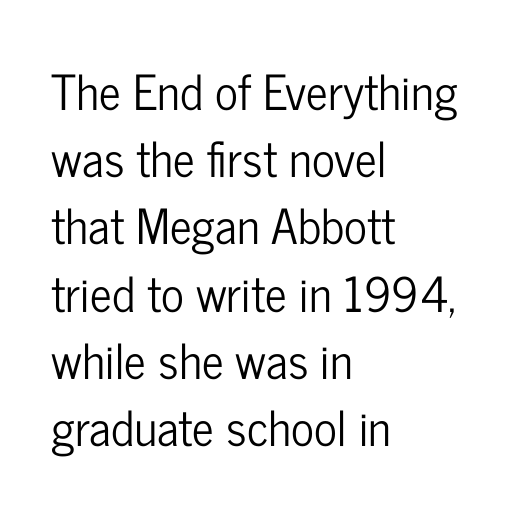
{"serif": "no", "italic": "no", "width": "condensed", "stroke_contrast": "low", "x_height": "medium", "monospaced": "no", "underline": "no", "align": "left", "line_spacing": "normal", "line_spacing_ratio": 1.4, "letter_spacing": "normal", "letter_spacing_em": 0.0, "glyph_px": 48}
